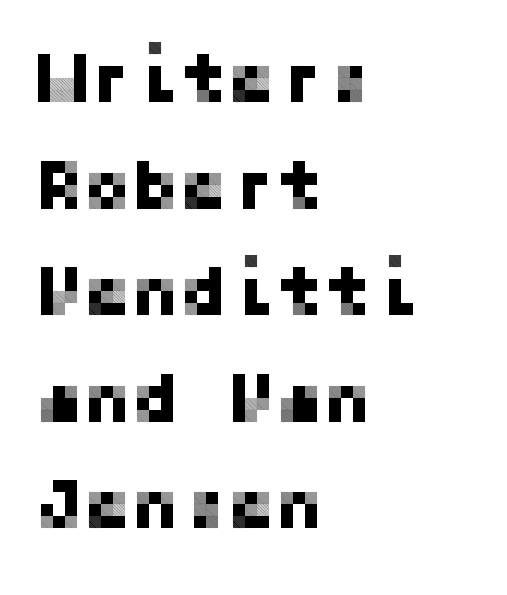
Inter-character spacing is left at the font's built-in metrics. The ragged edge is on the right, which tells us the setting is flush left. Notice how descenders clear the ascenders below comfortably — that's standard leading. The characters display no serif detailing; their extremities are plain. The space directly below the letters is spotless.
